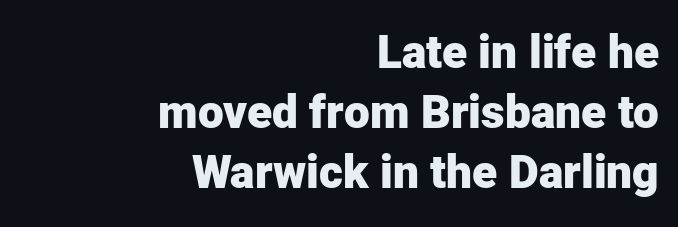
Underline: absent. Standard letterfit; no display-style spreading of the glyphs. The face used here is proportionally spaced, like ordinary book or web type. A typesetter would call this leading conventional body-copy spacing.
